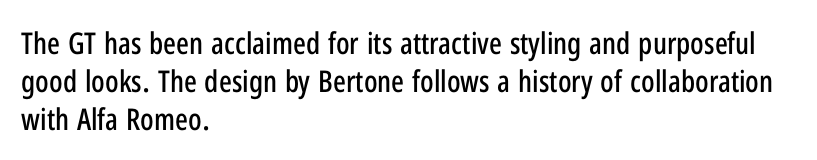
The image shows 30 px condensed sans-serif type, upright; set left-aligned, normal line spacing (1.26x), normal letter spacing, not underlined; low stroke contrast and a medium x-height.
